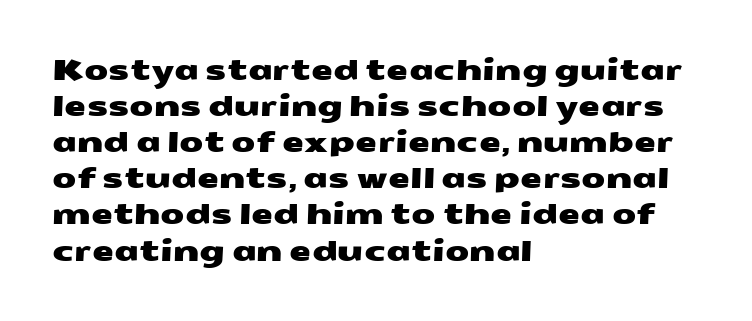
Q: Is the typeface a serif or a sans-serif typeface? A: Sans-serif.
Q: Is the text underlined? A: No.
Q: How is the paragraph aligned? A: Left-aligned.
Q: Is the spacing between letters normal or unusually wide? A: Normal.
Q: Is the spacing between lines tight, normal or loose? A: Normal.
Q: Width (condensed, normal, or wide)? A: Wide.
Q: Stroke contrast? A: Medium.
Q: x-height? A: Medium.
Q: Monospaced? A: No.
